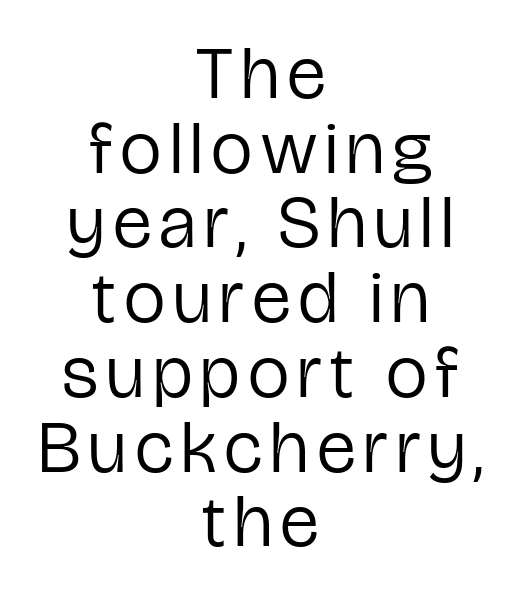
{"serif": "no", "italic": "no", "bold": "no", "weight": "regular", "width": "condensed", "stroke_contrast": "low", "x_height": "medium", "monospaced": "no", "underline": "no", "align": "center", "line_spacing": "tight", "line_spacing_ratio": 1.01, "glyph_px": 74}
